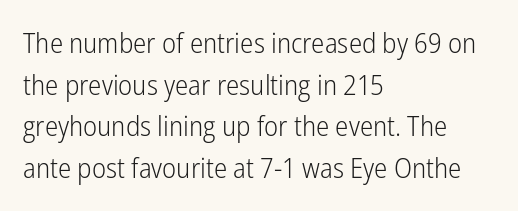
The image shows 28 px light, condensed sans-serif type, upright; set left-aligned, normal line spacing (1.49x), normal letter spacing, not underlined; low stroke contrast and a medium x-height.
